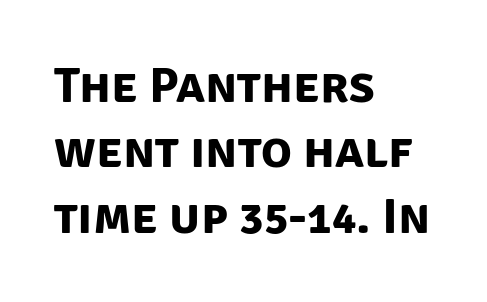
The image shows 51 px bold sans-serif type; set left-aligned, normal line spacing (1.28x), normal letter spacing, not underlined; low stroke contrast and a large x-height.
